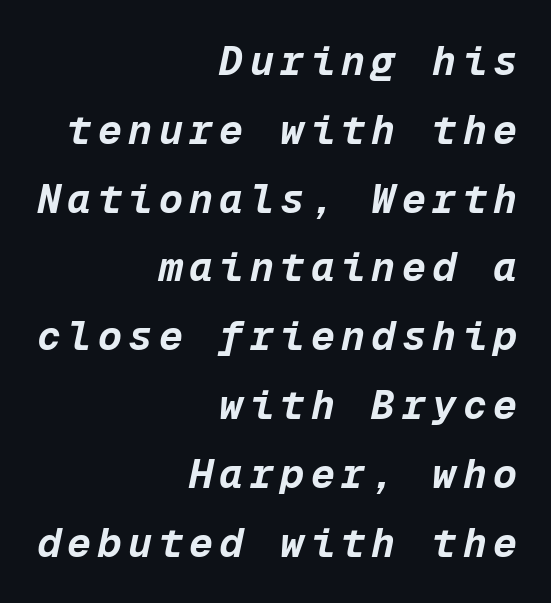
The passage shown leans; its letterforms are oblique. One-word summary of the alignment: right. Quick note: underline off. Note the uniform advance width — an 'i' takes as much space as an 'm'. The typesetting leans heavy: a genuine bold.
